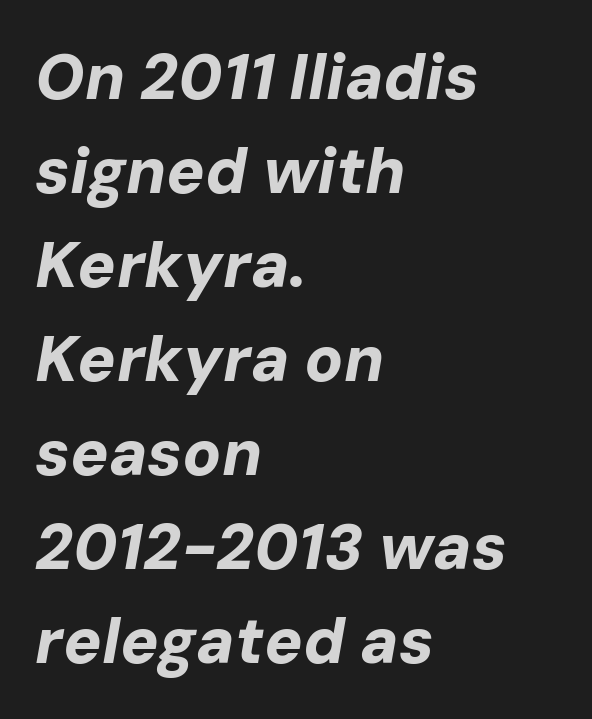
The image shows 64 px bold type, italic (leaning right); set left-aligned, normal line spacing (1.47x), normal letter spacing, not underlined; low stroke contrast and a medium x-height.
